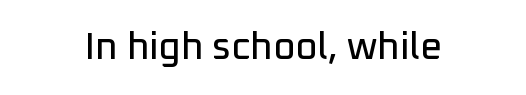
Q: Is the text italic (slanted)? A: No, it is upright.
Q: Is the typeface a serif or a sans-serif typeface? A: Sans-serif.
Q: Is the text underlined? A: No.
Q: Is the spacing between letters normal or unusually wide? A: Normal.
Q: Width (condensed, normal, or wide)? A: Normal.
Q: Stroke contrast? A: Low.
Q: x-height? A: Medium.
Q: Monospaced? A: No.
